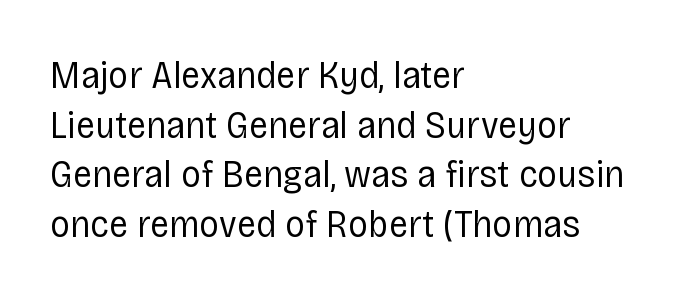
This sample is left-justified, so line endings fall wherever the words run out. Has an underline been added? It has not. If you drew a line through each stem, it would be perfectly vertical. The letters carry no serifs — their stems end cleanly without finishing strokes. Is this a fixed-width face? No — the glyphs have proportional, varying widths. Unbolded letterforms with no extra heft.
